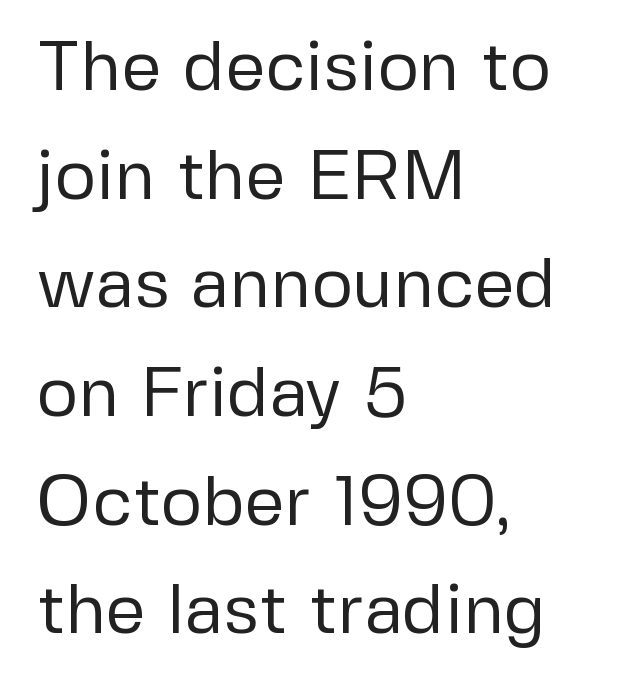
{"serif": "no", "italic": "no", "bold": "no", "weight": "regular", "width": "normal", "stroke_contrast": "low", "x_height": "medium", "monospaced": "no", "underline": "no", "align": "left", "line_spacing": "normal", "line_spacing_ratio": 1.53, "letter_spacing": "normal", "letter_spacing_em": 0.0, "glyph_px": 71}
